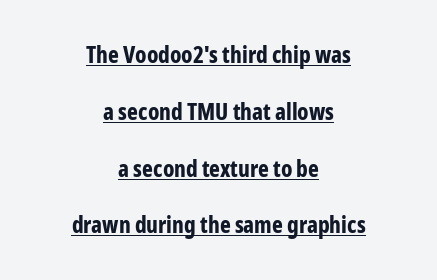
Q: Is the text bold? A: Yes.
Q: Is the text italic (slanted)? A: No, it is upright.
Q: Is the text underlined? A: Yes.
Q: How is the paragraph aligned? A: Centered.
Q: Is the spacing between letters normal or unusually wide? A: Normal.
Q: Is the spacing between lines tight, normal or loose? A: Loose.
